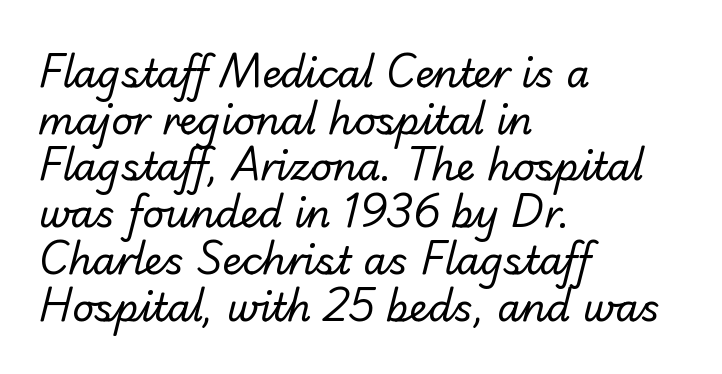
Q: Is the text bold? A: No.
Q: Is the typeface a serif or a sans-serif typeface? A: Sans-serif.
Q: Is the text underlined? A: No.
Q: How is the paragraph aligned? A: Left-aligned.
Q: Is the spacing between letters normal or unusually wide? A: Normal.
Q: Width (condensed, normal, or wide)? A: Normal.
Q: Stroke contrast? A: Low.
Q: x-height? A: Small.
Q: Monospaced? A: No.
